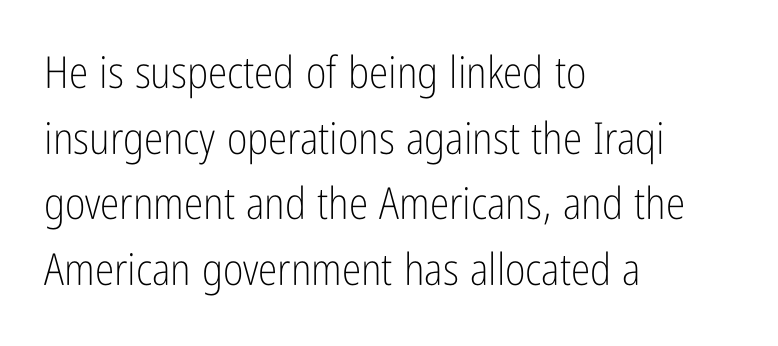
The image shows 44 px light, condensed sans-serif type, upright; set left-aligned, normal line spacing (1.49x), normal letter spacing, not underlined; low stroke contrast and a medium x-height.
